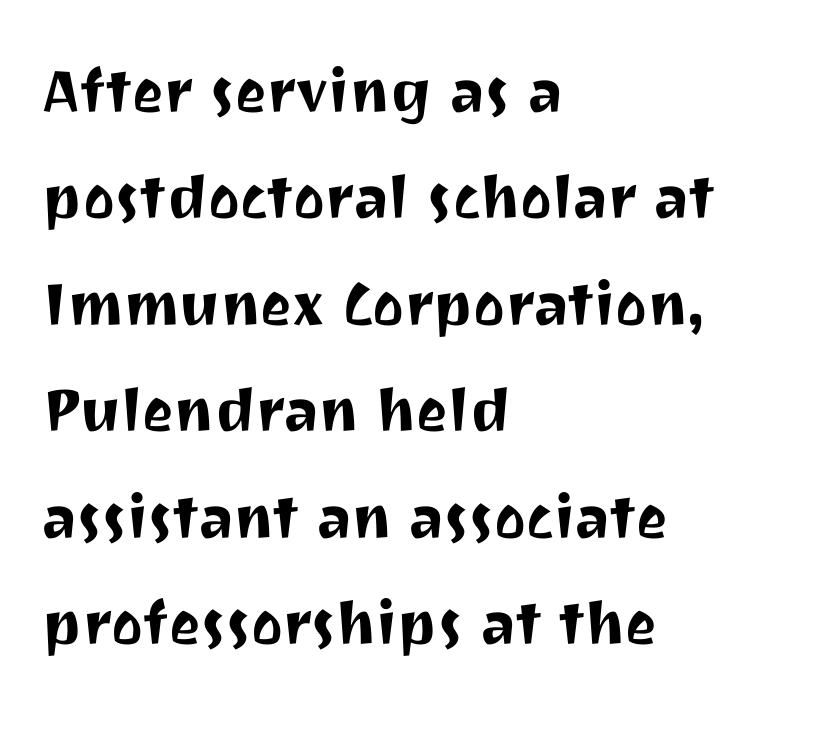
Q: Is the text italic (slanted)? A: No, it is upright.
Q: Is the typeface a serif or a sans-serif typeface? A: Sans-serif.
Q: Is the text underlined? A: No.
Q: How is the paragraph aligned? A: Left-aligned.
Q: Is the spacing between letters normal or unusually wide? A: Normal.
Q: Is the spacing between lines tight, normal or loose? A: Normal.
Q: Width (condensed, normal, or wide)? A: Normal.
Q: Stroke contrast? A: Medium.
Q: x-height? A: Medium.
Q: Monospaced? A: No.
